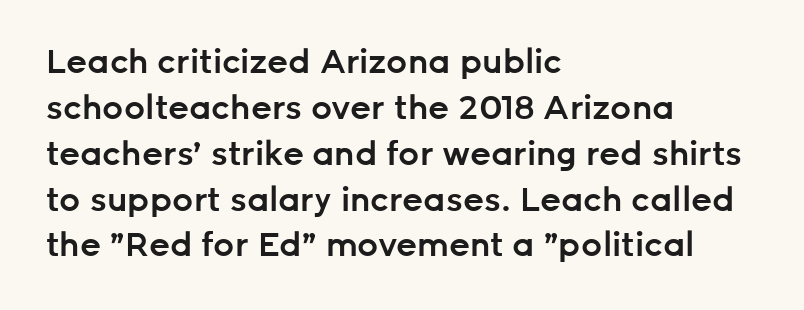
The image shows 33 px semibold sans-serif type, upright; set left-aligned, normal line spacing (1.39x), normal letter spacing, not underlined; low stroke contrast and a medium x-height.
